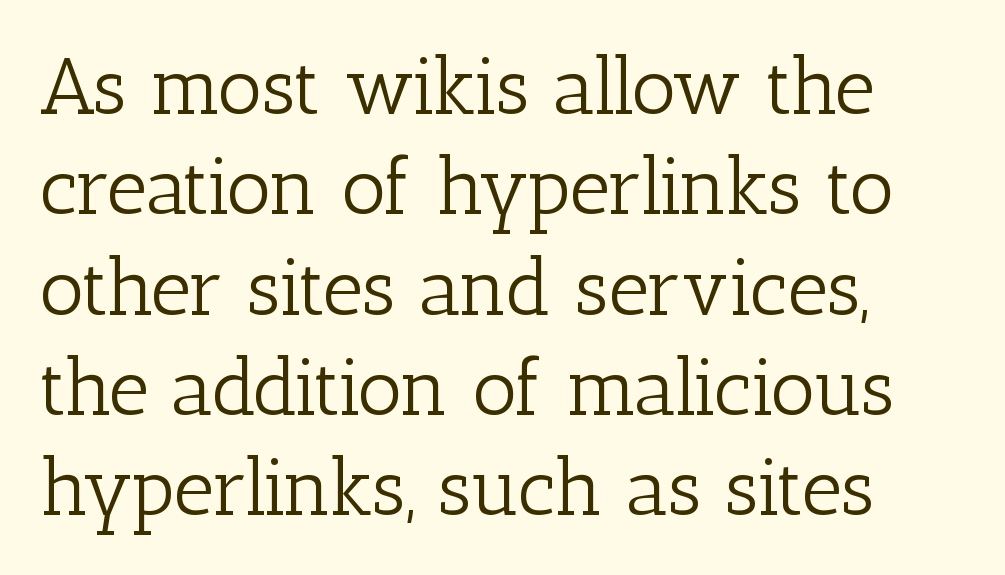
Q: Is the text bold? A: No.
Q: Is the text italic (slanted)? A: No, it is upright.
Q: Is the typeface a serif or a sans-serif typeface? A: Serif.
Q: Is the text underlined? A: No.
Q: How is the paragraph aligned? A: Left-aligned.
Q: Is the spacing between letters normal or unusually wide? A: Normal.
Q: Is the spacing between lines tight, normal or loose? A: Normal.
Q: Width (condensed, normal, or wide)? A: Normal.
Q: Stroke contrast? A: Low.
Q: x-height? A: Medium.
Q: Monospaced? A: No.
